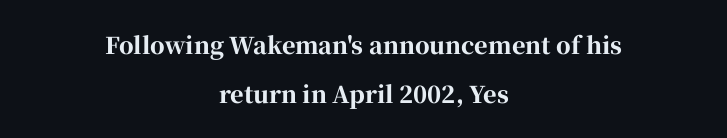
{"italic": "no", "bold": "yes", "underline": "no", "align": "center", "line_spacing": "loose", "line_spacing_ratio": 2.14, "letter_spacing": "normal", "letter_spacing_em": 0.0, "glyph_px": 23}
